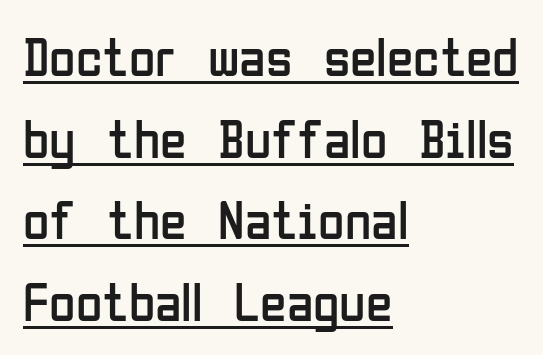
The image shows 54 px regular-weight, condensed sans-serif type, upright; set left-aligned, normal line spacing (1.51x), normal letter spacing, underlined; low stroke contrast and a medium x-height.
